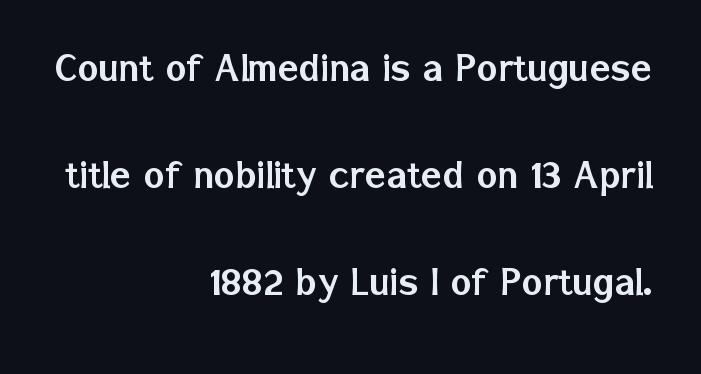
The image shows 44 px sans-serif type, upright; set right-aligned, loose line spacing (2.43x), normal letter spacing, not underlined; low stroke contrast and a medium x-height.
